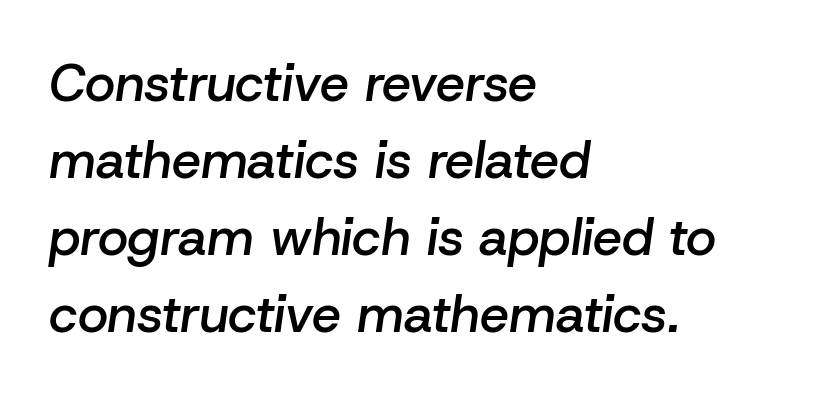
The image shows 52 px semibold type, italic (leaning right); set left-aligned, normal line spacing (1.48x), normal letter spacing, not underlined; low stroke contrast and a medium x-height.
